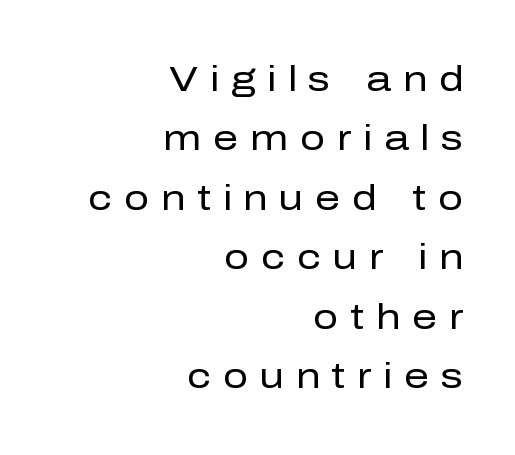
Q: Is the text bold? A: No.
Q: Is the text italic (slanted)? A: No, it is upright.
Q: Is the typeface a serif or a sans-serif typeface? A: Sans-serif.
Q: Is the text underlined? A: No.
Q: How is the paragraph aligned? A: Right-aligned.
Q: Is the spacing between letters normal or unusually wide? A: Unusually wide.
Q: Is the spacing between lines tight, normal or loose? A: Normal.
Q: Width (condensed, normal, or wide)? A: Normal.
Q: Stroke contrast? A: Low.
Q: x-height? A: Medium.
Q: Monospaced? A: No.
